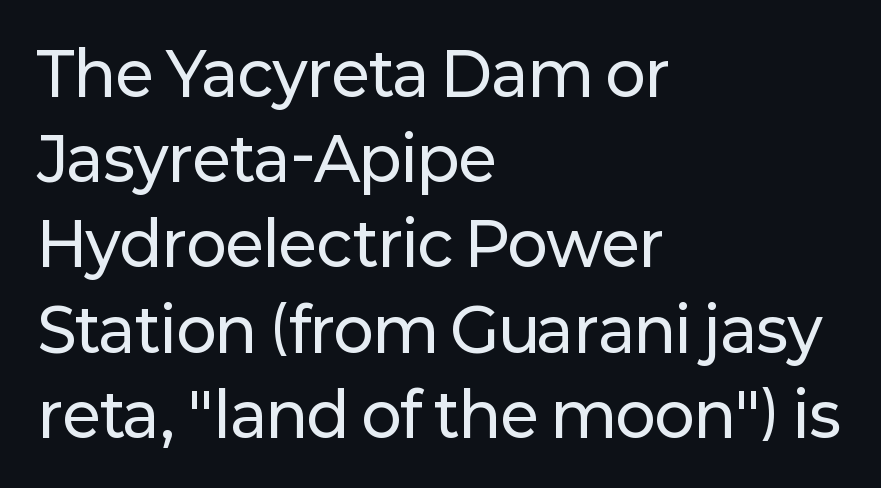
Each letter keeps its own natural width here, so spacing adapts to shape. Letter spacing: default. The compositor pushed each line to the left boundary. Any mark beneath the type? The region is blank.
